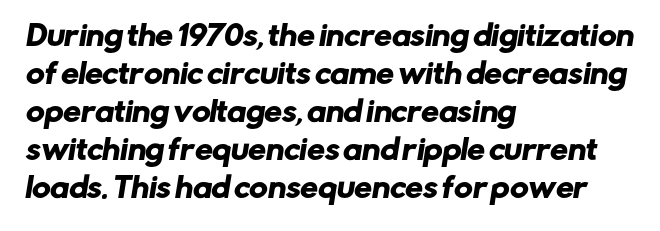
Students, note that the glyphs here touch the page at normal intervals. A clean baseline with only descenders dipping below it. A student would call this left alignment; a typographer would say flush left, rag right. These lines sit exactly where default settings would place them.
